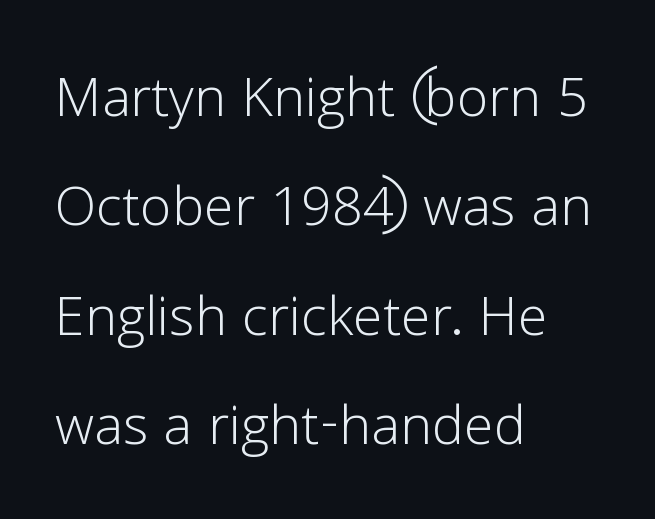
The image shows 72 px light sans-serif type, upright; set left-aligned, normal line spacing (1.52x), normal letter spacing, not underlined; low stroke contrast and a medium x-height.
